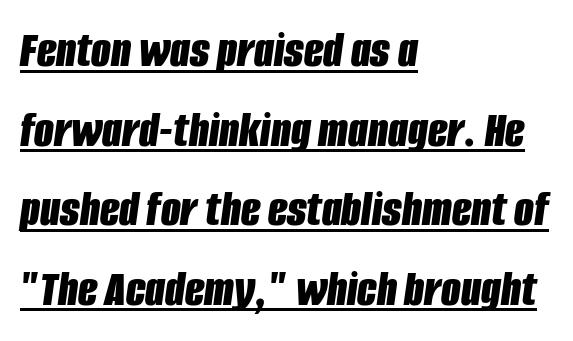
Emphasis is given by a line drawn under the lettering. Observe the ordinary spacing: letters are neighbours, not strangers. These lines are set flush left with a ragged right edge. Rendered with sloped, italic letterforms. Note the varied advance widths — an 'i' is clearly narrower than an 'm'.
